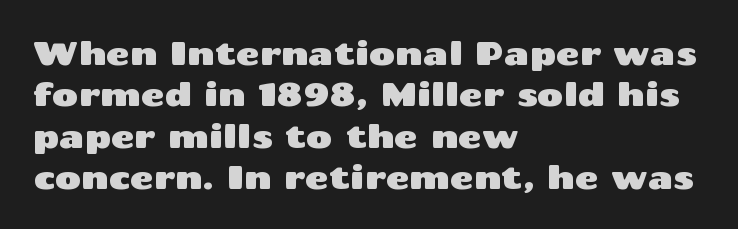
Q: Is the text italic (slanted)? A: No, it is upright.
Q: Is the typeface a serif or a sans-serif typeface? A: Sans-serif.
Q: Is the text underlined? A: No.
Q: How is the paragraph aligned? A: Left-aligned.
Q: Is the spacing between letters normal or unusually wide? A: Normal.
Q: Is the spacing between lines tight, normal or loose? A: Normal.
Q: Width (condensed, normal, or wide)? A: Wide.
Q: Stroke contrast? A: Medium.
Q: x-height? A: Medium.
Q: Monospaced? A: No.
